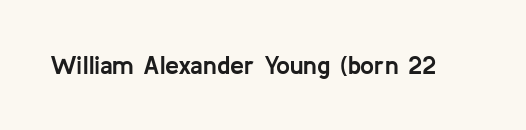
Underlining? Definitely not there. Strong, thick strokes mark this as bold type. This sample uses an upright cut, with every glyph sitting square on the baseline. A typesetter would call this zero additional tracking.
